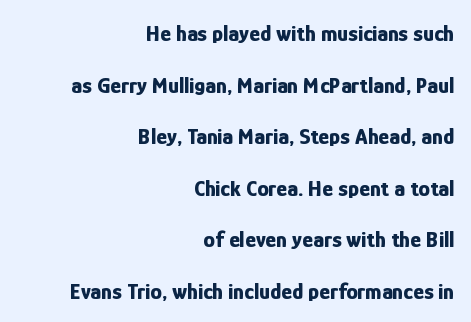
{"italic": "no", "bold": "yes", "underline": "no", "align": "right", "line_spacing": "loose", "line_spacing_ratio": 2.24, "letter_spacing": "normal", "letter_spacing_em": 0.0, "glyph_px": 23}
